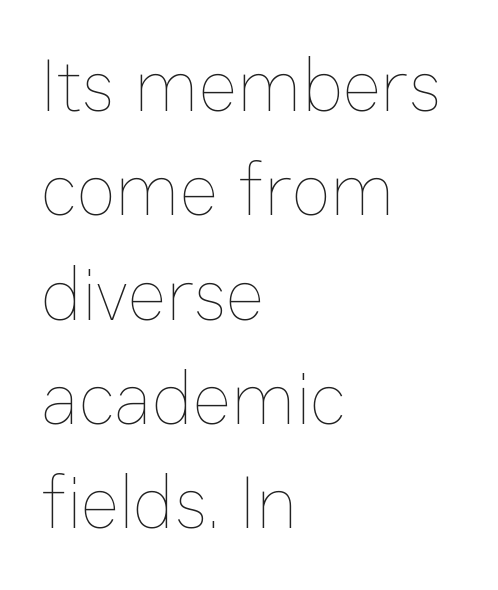
Q: Is the text bold? A: No.
Q: Is the text italic (slanted)? A: No, it is upright.
Q: Is the text underlined? A: No.
Q: How is the paragraph aligned? A: Left-aligned.
Q: Is the spacing between letters normal or unusually wide? A: Normal.
Q: Is the spacing between lines tight, normal or loose? A: Normal.
Q: Width (condensed, normal, or wide)? A: Normal.
Q: Stroke contrast? A: Low.
Q: x-height? A: Medium.
Q: Monospaced? A: No.
